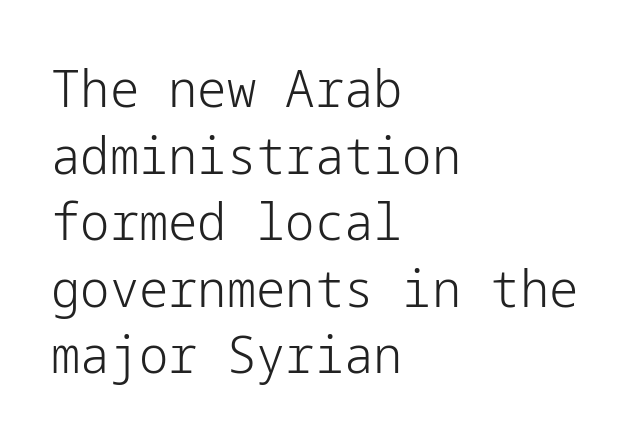
The image shows 52 px light sans-serif type, upright; set left-aligned, normal line spacing (1.28x), normal letter spacing, not underlined; low stroke contrast and a medium x-height.
